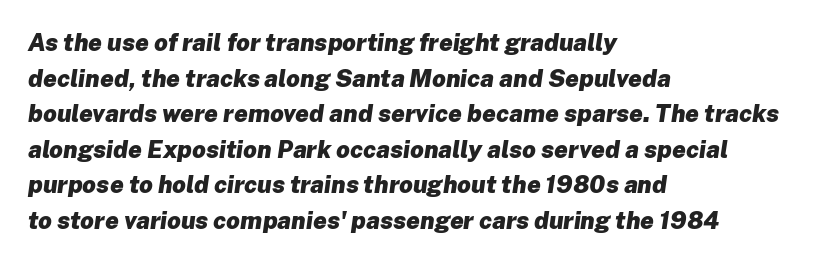
Unmarked baselines from the first word to the last. This sample is left-justified, so line endings fall wherever the words run out. The vertical gap from one line to the next is medium. The axis of the letterforms is tilted away from vertical. The sample has been set heavy, in full bold.
